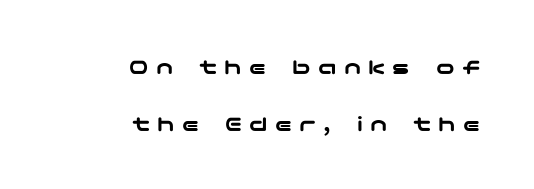
The leading is generous, giving the passage an open texture. Do the letters lean? They stand straight. Descenders hang freely into open space. This rendering uses right alignment, leaving the left contour irregular.
